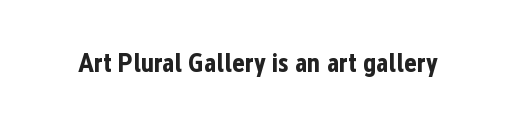
The image shows 27 px bold type, upright; set normal letter spacing, not underlined.
